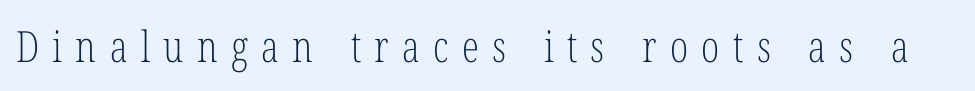
Compared with typical body copy, the letter spacing here is much looser. Plain, unruled lines of type. The characters display serif detailing at their extremities. Does the lettering tilt? It doesn't — this is upright.
